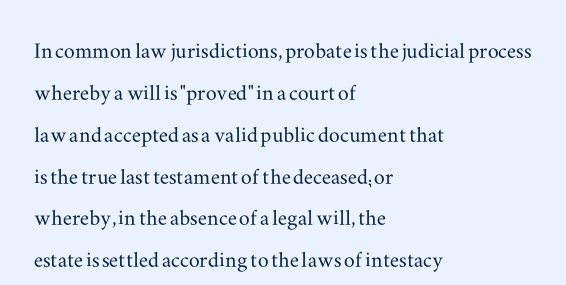
{"italic": "no", "underline": "no", "align": "left", "line_spacing": "normal", "line_spacing_ratio": 1.55, "letter_spacing": "normal", "letter_spacing_em": 0.0, "glyph_px": 27}
